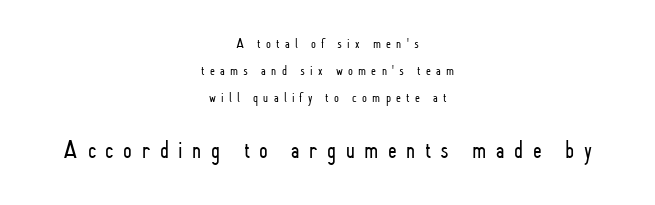
{"italic": "no", "bold": "no", "underline": "no", "align": "center", "line_spacing": "loose", "line_spacing_ratio": 1.93, "letter_spacing": "wide", "letter_spacing_em": 0.38, "larger_block": "second", "size_ratio": 1.79, "glyph_px": 25}
